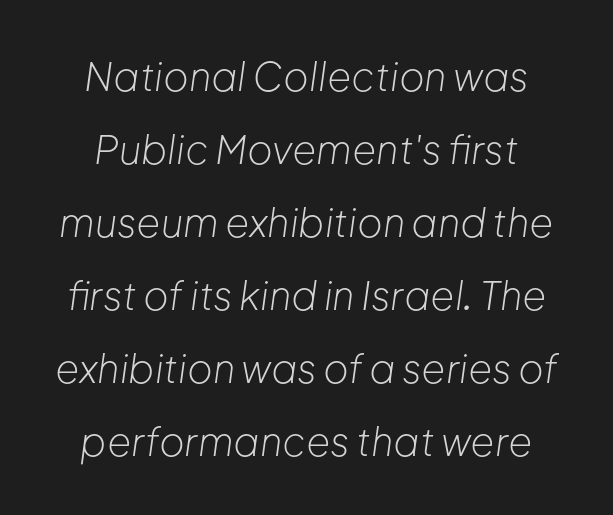
The image shows 39 px light type, italic (leaning right); set line spacing 1.87x, normal letter spacing, not underlined; low stroke contrast and a medium x-height.
